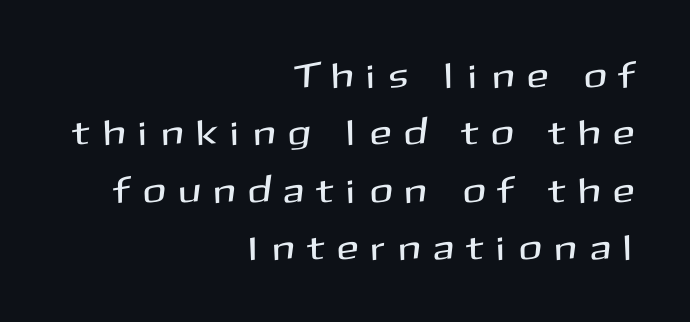
The letters stand upright; this is a roman face. Tracking value appears strongly positive — letters spread wide. Each new line begins a customary step beneath the previous one. Just letters on the line, the space beneath them empty. Reading down the block, your eye finds every line finishing at a fixed right position. Serif or sans? Sans — the stroke terminals are bare.
